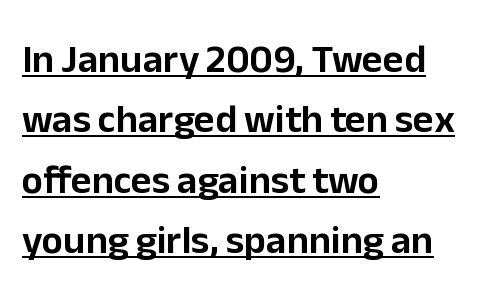
Q: Is the text italic (slanted)? A: No, it is upright.
Q: Is the typeface a serif or a sans-serif typeface? A: Sans-serif.
Q: Is the text underlined? A: Yes.
Q: How is the paragraph aligned? A: Left-aligned.
Q: Is the spacing between letters normal or unusually wide? A: Normal.
Q: Is the spacing between lines tight, normal or loose? A: Normal.
Q: Width (condensed, normal, or wide)? A: Normal.
Q: Stroke contrast? A: Low.
Q: x-height? A: Medium.
Q: Monospaced? A: No.
